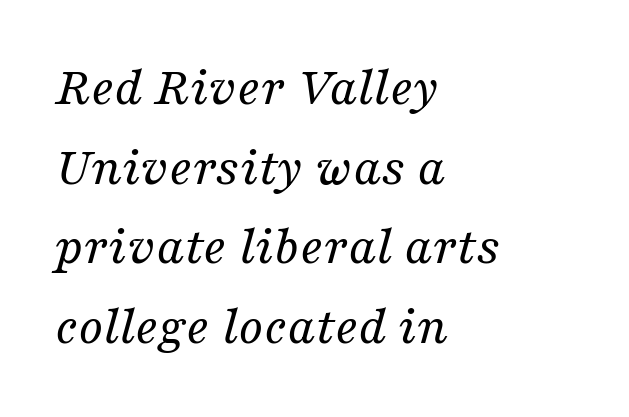
The image shows 55 px regular-weight serif type, italic (leaning right); set left-aligned, normal line spacing (1.45x), normal letter spacing, not underlined; medium stroke contrast and a medium x-height.
